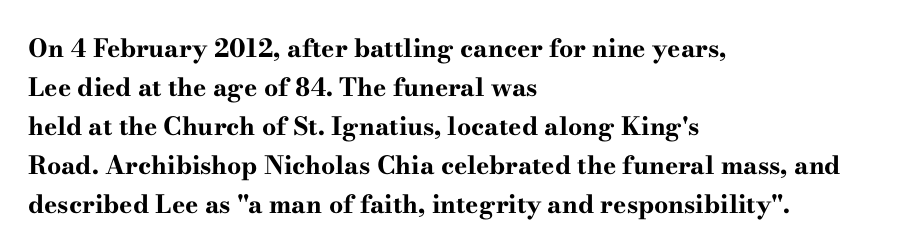
Vertical strokes here are truly vertical. In terms of letterspacing, this is plain default setting. This block has exactly the height ordinary leading produces. Pretty heavy lettering here — definitely bold.
